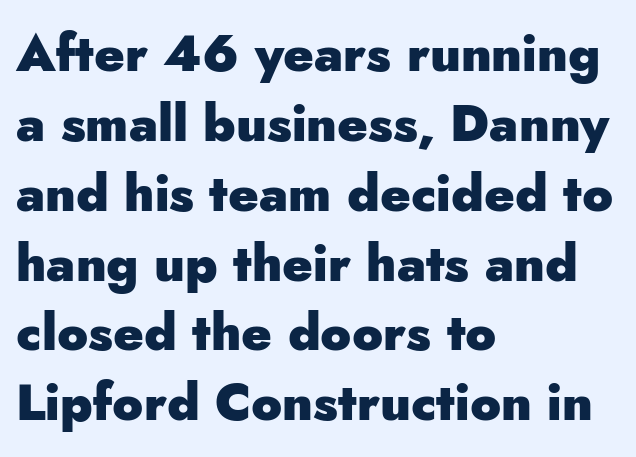
The setting favours the left margin, as ordinary paragraphs usually do. A roman cut, with each character standing at attention. Look at the tracking — it's just the regular setting, nothing added. Just letters on the line, the space beneath them empty. Students, this is bold: see how much ink each stroke carries. Does the type have serifs? No, each stem ends abruptly.
